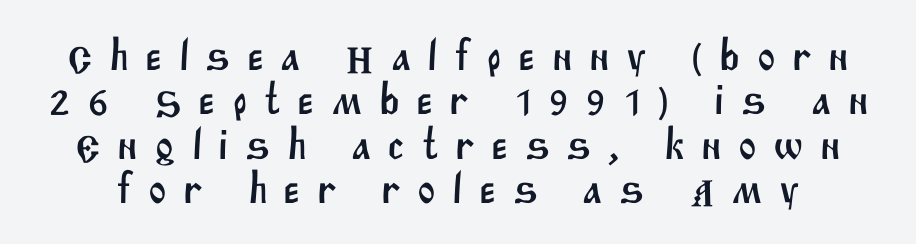
The image shows 44 px sans-serif type; set tight line spacing (1.01x), unusually wide letter spacing (+0.37 em), not underlined; medium stroke contrast and a large x-height.
